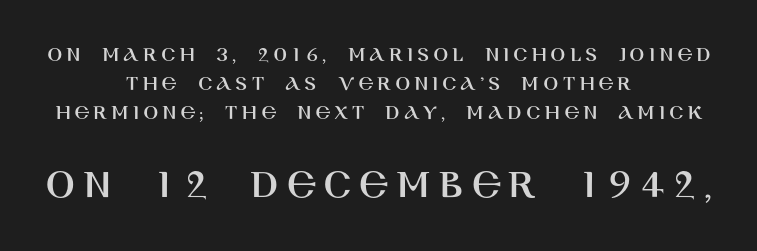
{"serif": "no", "italic": "no", "width": "normal", "stroke_contrast": "high", "x_height": "large", "monospaced": "no", "underline": "no", "align": "center", "line_spacing": "normal", "line_spacing_ratio": 1.31, "larger_block": "second", "size_ratio": 1.95, "glyph_px": 43}
